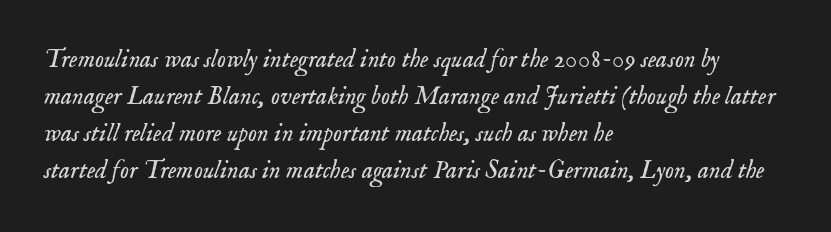
Q: Is the text bold? A: No.
Q: Is the text italic (slanted)? A: Yes, it leans right by about 18 degrees.
Q: Is the text underlined? A: No.
Q: How is the paragraph aligned? A: Left-aligned.
Q: Is the spacing between letters normal or unusually wide? A: Normal.
Q: Is the spacing between lines tight, normal or loose? A: Normal.
